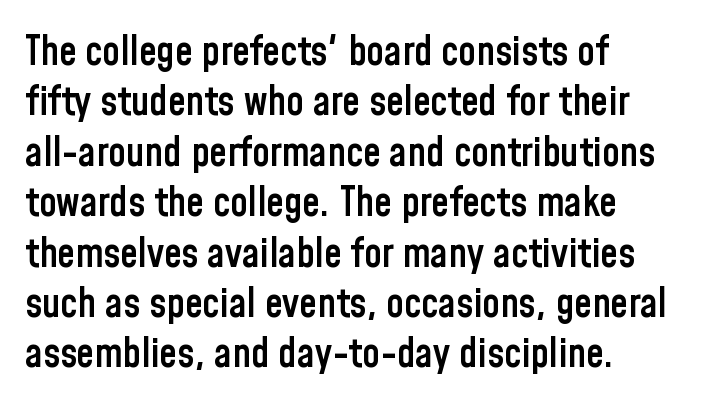
The image shows 40 px semibold, condensed sans-serif type, upright; set left-aligned, normal line spacing (1.26x), normal letter spacing, not underlined; low stroke contrast and a medium x-height.
